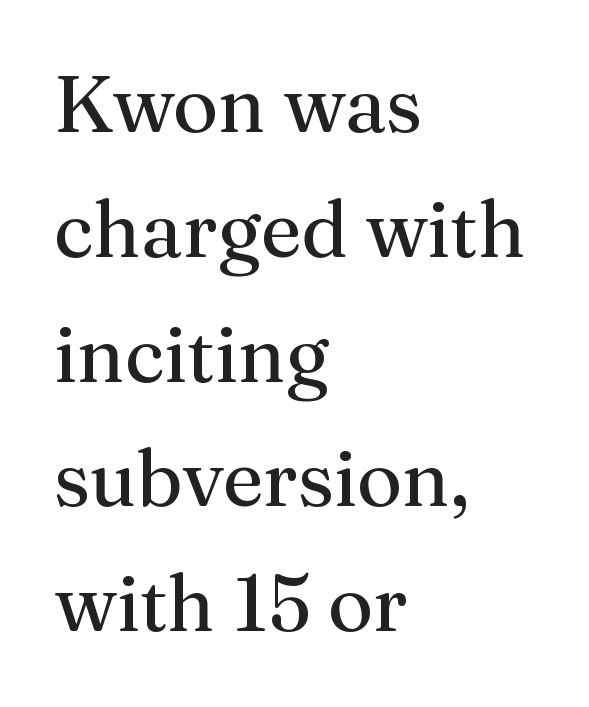
{"serif": "yes", "italic": "no", "bold": "no", "weight": "regular", "width": "normal", "stroke_contrast": "medium", "x_height": "medium", "monospaced": "no", "underline": "no", "align": "left", "line_spacing": "normal", "line_spacing_ratio": 1.58, "letter_spacing": "normal", "letter_spacing_em": 0.0, "glyph_px": 79}
